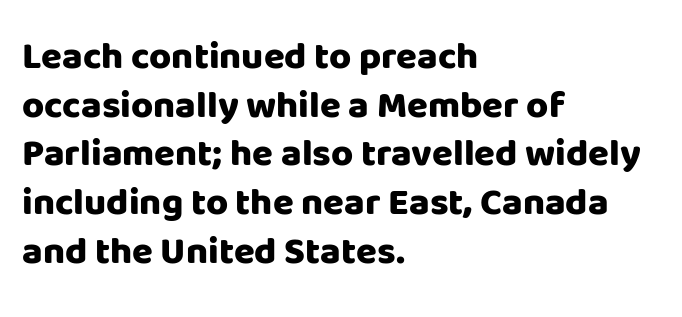
The image shows 38 px heavy sans-serif type, upright; set left-aligned, normal line spacing (1.28x), normal letter spacing, not underlined; low stroke contrast and a large x-height.
